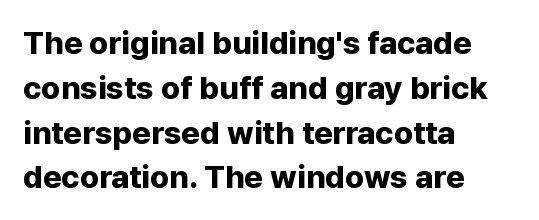
{"serif": "no", "italic": "no", "bold": "yes", "weight": "bold", "width": "normal", "stroke_contrast": "low", "x_height": "medium", "monospaced": "no", "underline": "no", "align": "left", "line_spacing": "normal", "line_spacing_ratio": 1.4, "letter_spacing": "normal", "letter_spacing_em": 0.0, "glyph_px": 32}
